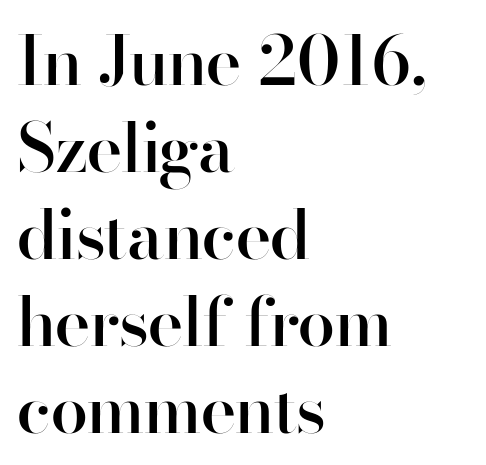
The font is running at a semibold setting, under full bold. Character widths vary here, with narrow letters taking less room than wide ones. What stands out about the letter spacing? Nothing — it is the standard amount. Posture: straight, roman, zero tilt. Compared with typical paragraphs, the rows here are spaced about the same.
